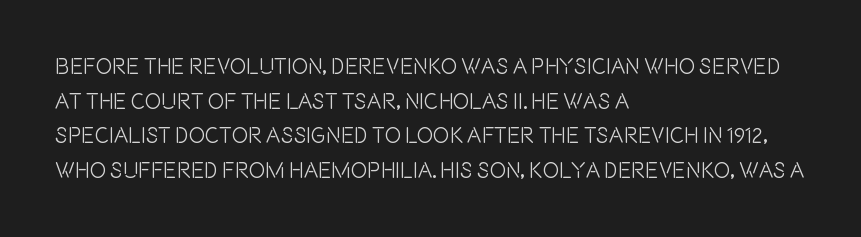
The setting favours the left margin, as ordinary paragraphs usually do. The letters stand straight up with perfectly vertical stems. Baseline-to-baseline distance is the conventional proportion of letter height. Beneath every word, the page is bare. Is the letter spacing exaggerated? No — it looks like the ordinary default.
